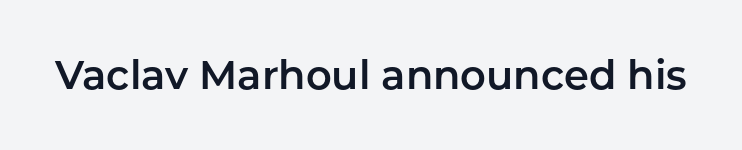
Q: Is the text italic (slanted)? A: No, it is upright.
Q: Is the typeface a serif or a sans-serif typeface? A: Sans-serif.
Q: Is the text underlined? A: No.
Q: Is the spacing between letters normal or unusually wide? A: Normal.
Q: Width (condensed, normal, or wide)? A: Normal.
Q: Stroke contrast? A: Low.
Q: x-height? A: Medium.
Q: Monospaced? A: No.
